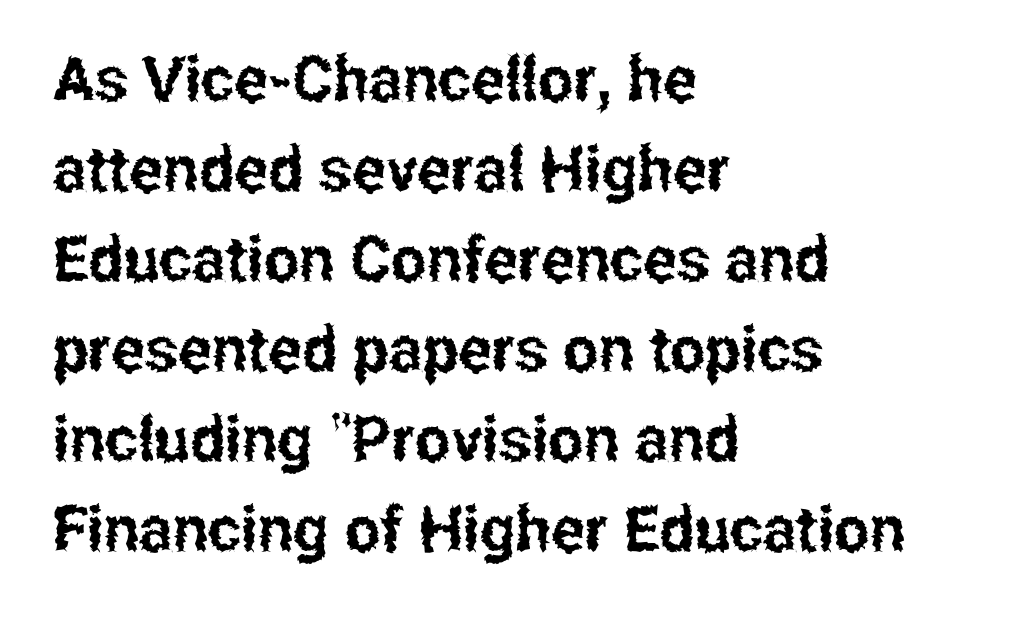
Plain, unruled lines of type. The letters carry no serifs — their stems end cleanly without finishing strokes. Spacing verdict: proportional, widths tailored to each character. The type is set solid horizontally, with unmodified tracking.
